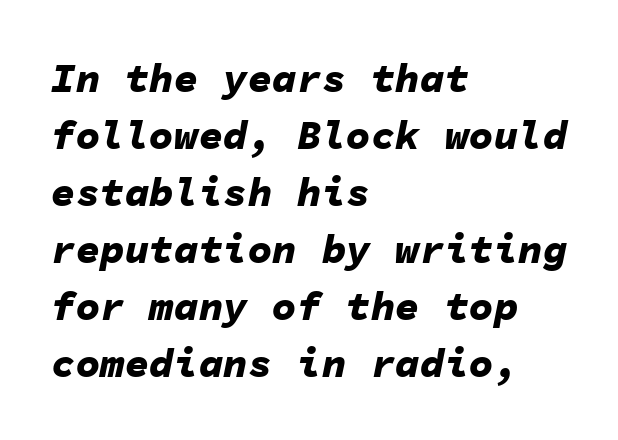
Bold? Absolutely — the strokes are thick and heavy. Each new line begins a customary step beneath the previous one. Words appear dense and cohesive because spacing is normal. The baseline area is clear.
